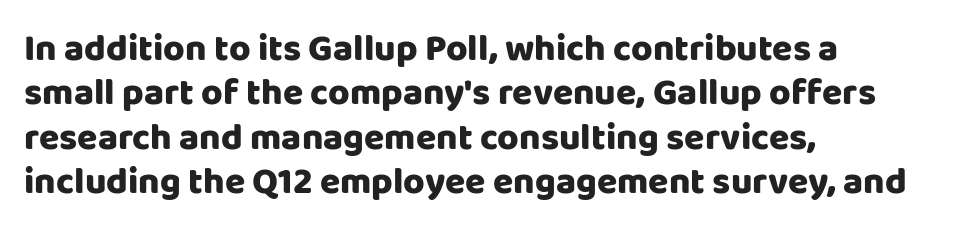
In terms of letterform style, serifs are entirely absent. Decoration check: the copy has no underline. The letters stand upright; this is a roman face. This sample has the flowing, uneven cadence of proportional lettering. These lines keep a tight, regular rhythm from letter to letter.
